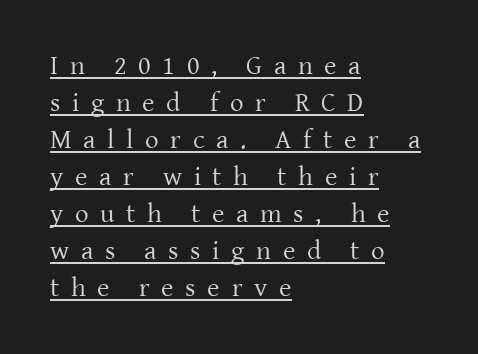
Evenly set lines give the paragraph a standard silhouette. When letters stand straight like this, we call the style roman or upright. The passage shown has open, widely tracked lettering throughout. The passage is arranged the way most books set body copy — flush left. The face looks like a standard text weight, possibly lighter.
